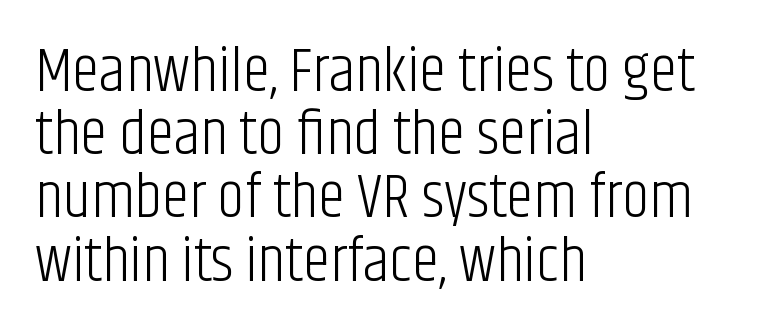
The image shows 62 px light, condensed sans-serif type, upright; set left-aligned, tight line spacing (1.02x), normal letter spacing, not underlined; low stroke contrast and a large x-height.
